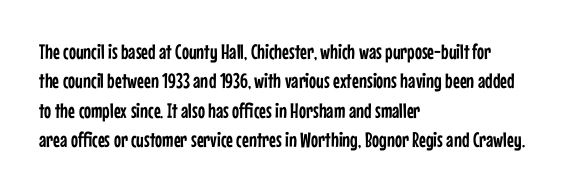
If you drew a ruler down the left edge, every line would touch it. The foot of each line stays bare and open. What's the leading like? Ordinary, nothing unusual. The axis of the letterforms is exactly vertical. Observe the ordinary spacing: letters are neighbours, not strangers.
